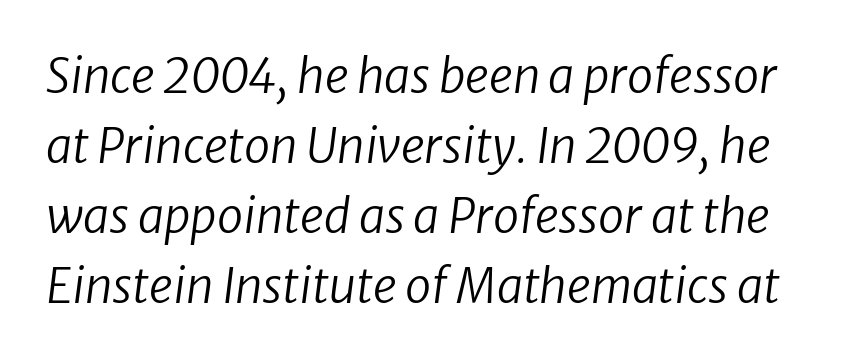
Q: Is the text bold? A: No.
Q: Is the text italic (slanted)? A: Yes, it leans right by about 8 degrees.
Q: Is the text underlined? A: No.
Q: Is the spacing between letters normal or unusually wide? A: Normal.
Q: Is the spacing between lines tight, normal or loose? A: Normal.
Q: Width (condensed, normal, or wide)? A: Normal.
Q: Stroke contrast? A: Low.
Q: x-height? A: Medium.
Q: Monospaced? A: No.
